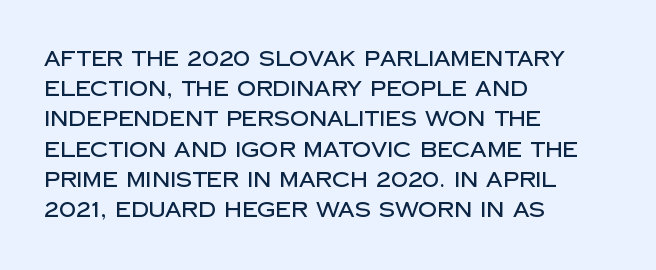
{"italic": "no", "underline": "no", "align": "left", "line_spacing": "normal", "line_spacing_ratio": 1.44, "letter_spacing": "normal", "letter_spacing_em": 0.0, "glyph_px": 21}
